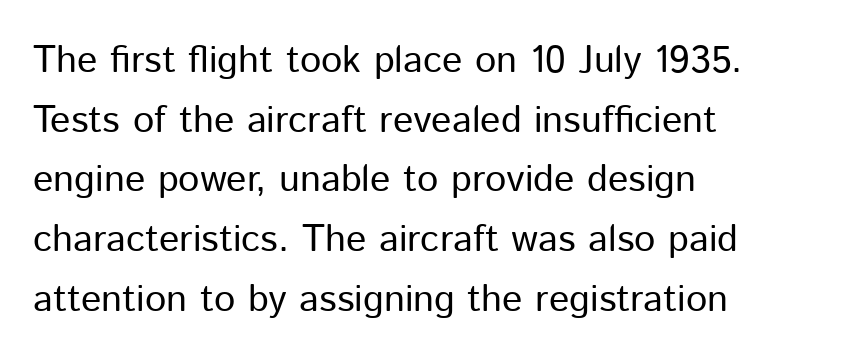
Q: Is the text bold? A: No.
Q: Is the text italic (slanted)? A: No, it is upright.
Q: Is the typeface a serif or a sans-serif typeface? A: Sans-serif.
Q: Is the text underlined? A: No.
Q: How is the paragraph aligned? A: Left-aligned.
Q: Is the spacing between letters normal or unusually wide? A: Normal.
Q: Is the spacing between lines tight, normal or loose? A: Normal.
Q: Width (condensed, normal, or wide)? A: Normal.
Q: Stroke contrast? A: Low.
Q: x-height? A: Medium.
Q: Monospaced? A: No.
